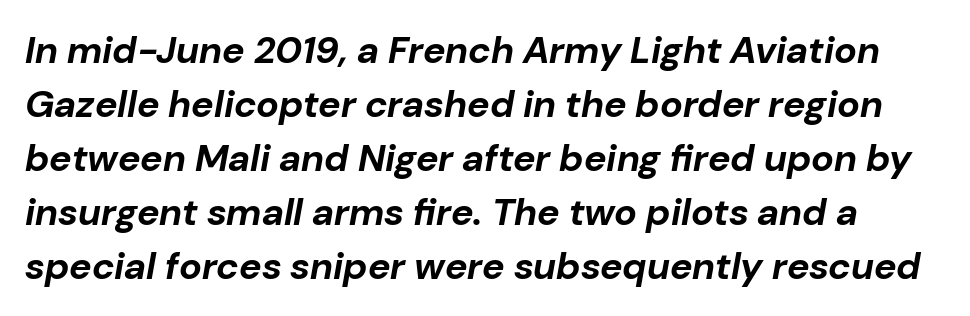
{"italic": "yes", "lean": "right", "slant_degrees": 10, "bold": "yes", "weight": "bold", "width": "normal", "stroke_contrast": "low", "x_height": "medium", "monospaced": "no", "underline": "no", "line_spacing": "normal", "line_spacing_ratio": 1.42, "letter_spacing": "normal", "letter_spacing_em": 0.0, "glyph_px": 38}
